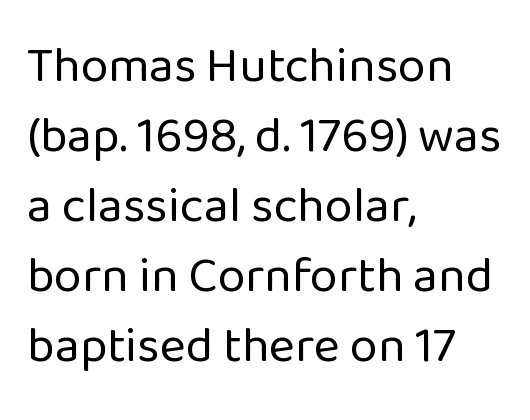
Q: Is the text bold? A: No.
Q: Is the text italic (slanted)? A: No, it is upright.
Q: Is the typeface a serif or a sans-serif typeface? A: Sans-serif.
Q: Is the text underlined? A: No.
Q: How is the paragraph aligned? A: Left-aligned.
Q: Is the spacing between letters normal or unusually wide? A: Normal.
Q: Is the spacing between lines tight, normal or loose? A: Normal.
Q: Width (condensed, normal, or wide)? A: Normal.
Q: Stroke contrast? A: Low.
Q: x-height? A: Medium.
Q: Monospaced? A: No.
